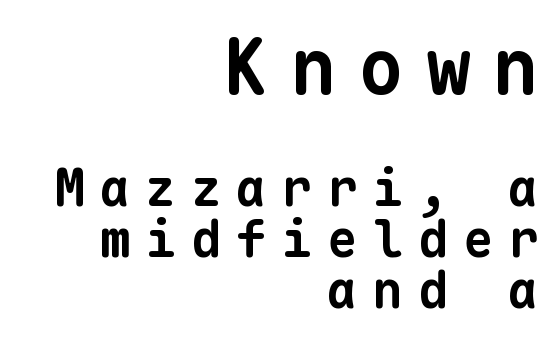
Q: Is the text bold? A: Yes.
Q: Is the typeface a serif or a sans-serif typeface? A: Sans-serif.
Q: Is the text underlined? A: No.
Q: How is the paragraph aligned? A: Right-aligned.
Q: Is the spacing between letters normal or unusually wide? A: Unusually wide.
Q: Is the spacing between lines tight, normal or loose? A: Tight.
Q: Which block of text is set in a larger size, the first (top) or the second (bottom)? A: The first (top) one.
Q: Width (condensed, normal, or wide)? A: Normal.
Q: Stroke contrast? A: Low.
Q: x-height? A: Medium.
Q: Monospaced? A: Yes.
